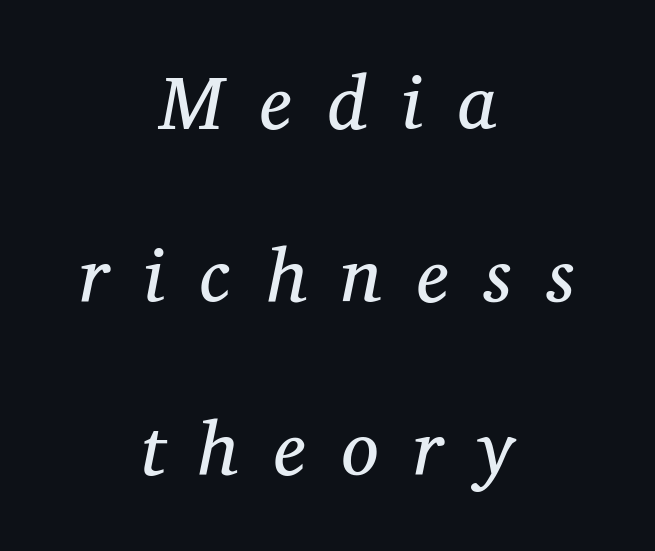
{"serif": "yes", "italic": "yes", "lean": "right", "slant_degrees": 12, "bold": "no", "weight": "regular", "width": "normal", "stroke_contrast": "medium", "x_height": "medium", "monospaced": "no", "underline": "no", "align": "center", "line_spacing": "loose", "line_spacing_ratio": 2.31, "letter_spacing": "wide", "letter_spacing_em": 0.47, "glyph_px": 75}
